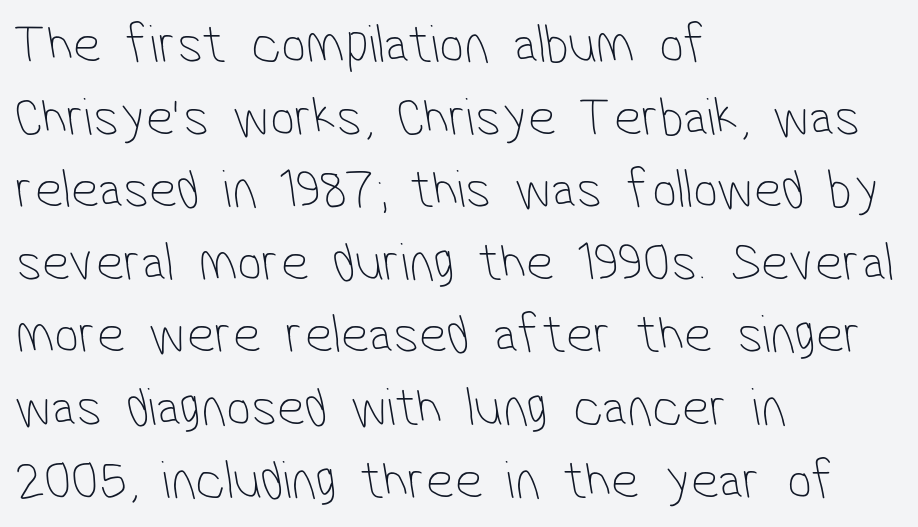
Q: Is the text bold? A: No.
Q: Is the typeface a serif or a sans-serif typeface? A: Sans-serif.
Q: Is the text underlined? A: No.
Q: How is the paragraph aligned? A: Left-aligned.
Q: Is the spacing between letters normal or unusually wide? A: Normal.
Q: Is the spacing between lines tight, normal or loose? A: Normal.
Q: Width (condensed, normal, or wide)? A: Condensed.
Q: Stroke contrast? A: Low.
Q: x-height? A: Medium.
Q: Monospaced? A: No.
